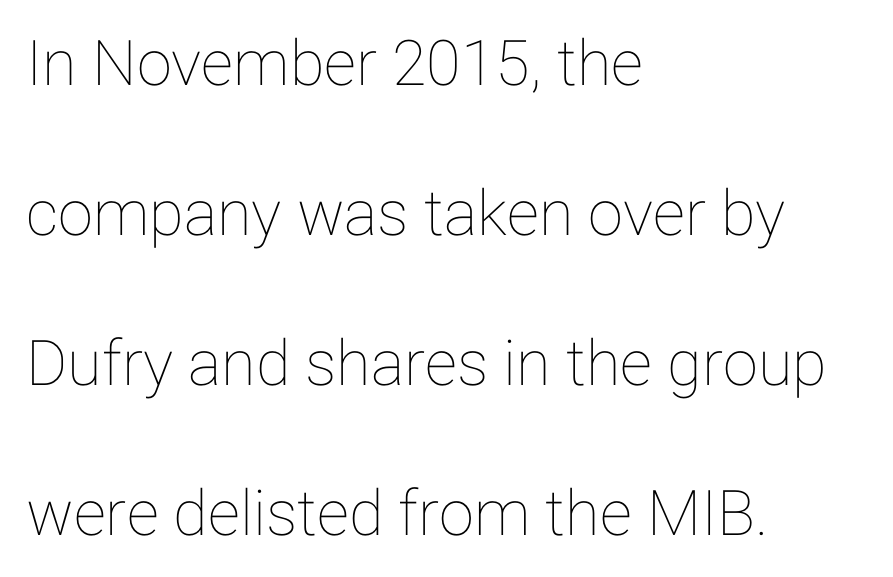
Q: Is the text italic (slanted)? A: No, it is upright.
Q: Is the text underlined? A: No.
Q: How is the paragraph aligned? A: Left-aligned.
Q: Is the spacing between letters normal or unusually wide? A: Normal.
Q: Is the spacing between lines tight, normal or loose? A: Loose.
Q: Width (condensed, normal, or wide)? A: Normal.
Q: Stroke contrast? A: Low.
Q: x-height? A: Medium.
Q: Monospaced? A: No.
